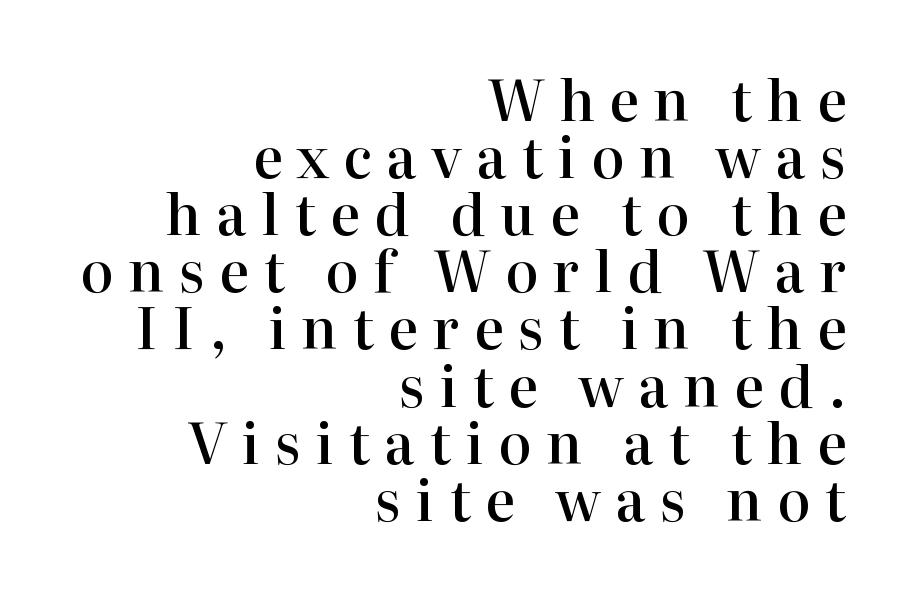
Think of a printed novel: that variable character pitch is what you see here. Look at the stroke-to-counter ratio: somewhat heavy, a semibold. I'd call this a serif setting — the letters wear small feet. There is plenty of visible air inserted between adjacent glyphs. The baseline area is clear.
